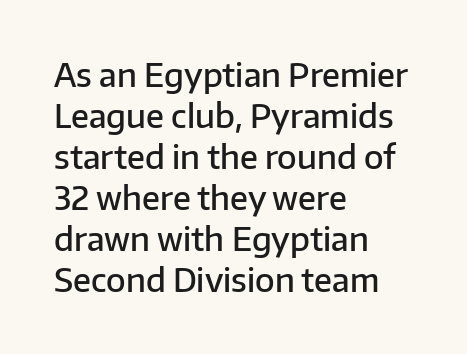
The image shows 32 px semibold sans-serif type, upright; set left-aligned, normal line spacing (1.28x), normal letter spacing, not underlined; low stroke contrast and a medium x-height.
